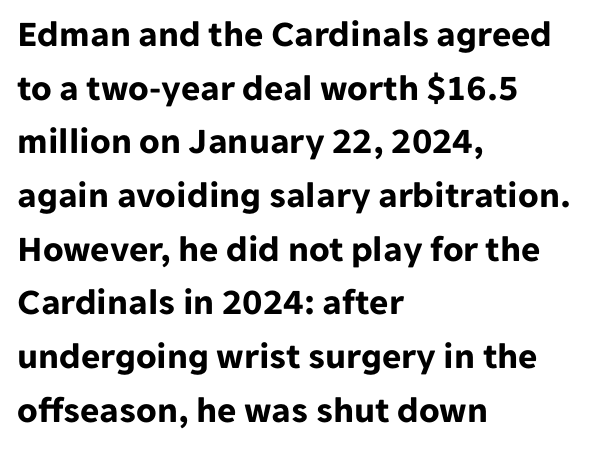
Q: Is the text bold? A: Yes.
Q: Is the text italic (slanted)? A: No, it is upright.
Q: Is the typeface a serif or a sans-serif typeface? A: Sans-serif.
Q: Is the text underlined? A: No.
Q: How is the paragraph aligned? A: Left-aligned.
Q: Is the spacing between letters normal or unusually wide? A: Normal.
Q: Is the spacing between lines tight, normal or loose? A: Normal.
Q: Width (condensed, normal, or wide)? A: Normal.
Q: Stroke contrast? A: Low.
Q: x-height? A: Medium.
Q: Monospaced? A: No.
